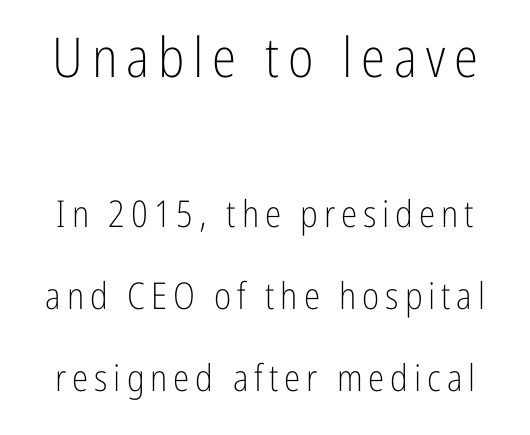
The image shows 55 px light, condensed sans-serif type, upright; set loose line spacing (2.22x), not underlined; the first (top) block is 1.49x larger; low stroke contrast and a medium x-height.
